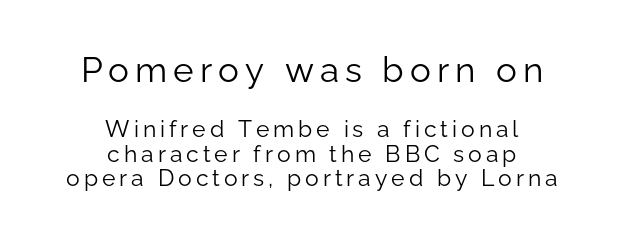
{"serif": "no", "italic": "no", "bold": "no", "weight": "light", "width": "normal", "stroke_contrast": "low", "x_height": "medium", "monospaced": "no", "underline": "no", "align": "center", "line_spacing": "tight", "line_spacing_ratio": 1.08, "larger_block": "first", "size_ratio": 1.52, "glyph_px": 35}
